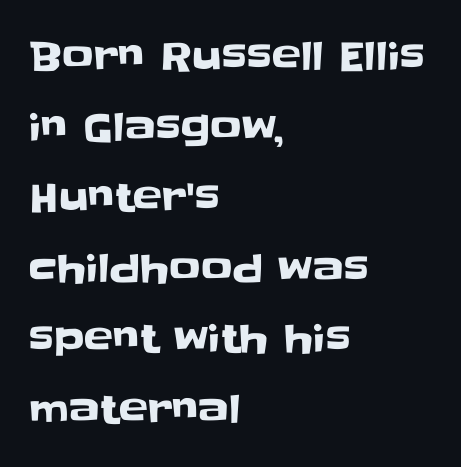
Line beginnings align vertically; line endings do not. The area under the type is left untouched. The horizontal fit of the characters is conventional and even. Each letter keeps its own natural width here, so spacing adapts to shape. The designer went with a sans here, leaving each stem footless. Posture: vertical.
